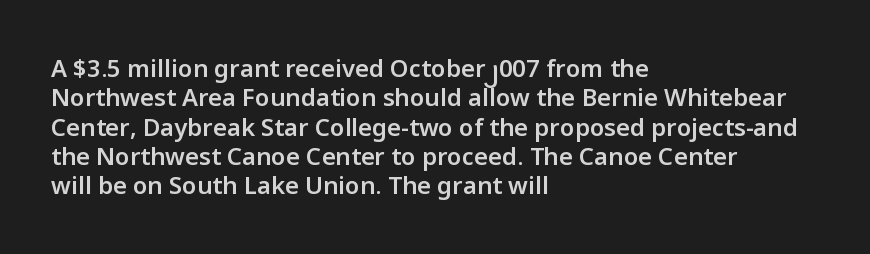
This rendering leaves character spacing at its baseline value. The gap between lines stays unmarked. Characters remain perfectly vertical along every line. The compositor pushed each line to the left boundary.
